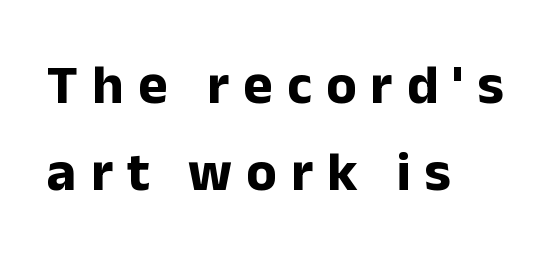
This rendering features lettering with no underline. Regarding leading, the lines here are spaced in the standard way. This sample has the flowing, uneven cadence of proportional lettering. Posture: straight, roman, zero tilt. Caption: multi-line text, flush left, ragged right.
